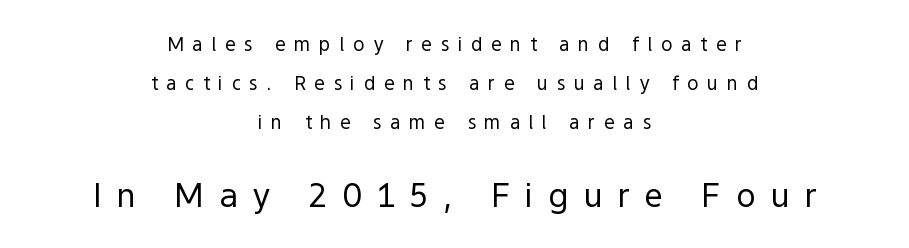
Casual observation: everything's sitting right in the middle. The letters advance in unequal steps, a hallmark of proportional type. Decoration check: the copy has no underline. I'd call this a sans setting — the letters go barefoot. Notice the wide empty band between every row — that's loose leading. No heavy texture on the line: the type isn't bold.
